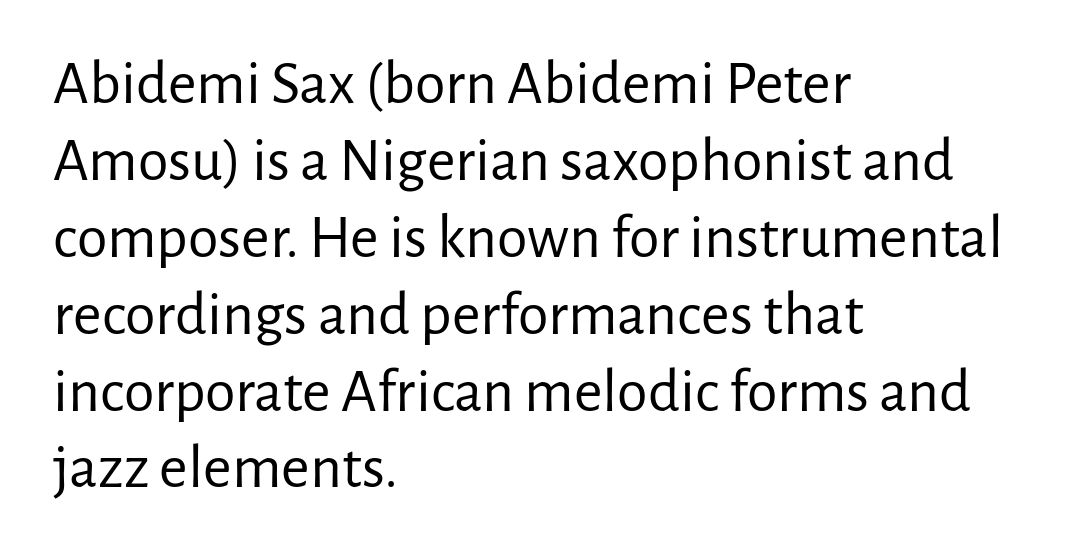
{"serif": "no", "italic": "no", "bold": "no", "weight": "regular", "width": "normal", "stroke_contrast": "low", "x_height": "medium", "monospaced": "no", "underline": "no", "align": "left", "line_spacing_ratio": 1.24, "letter_spacing": "normal", "letter_spacing_em": 0.0, "glyph_px": 62}
